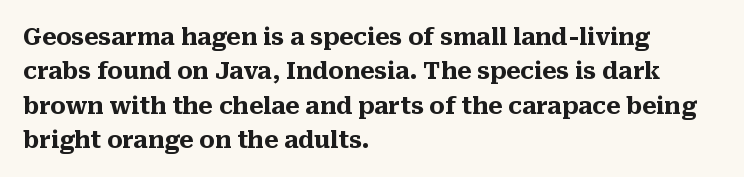
{"italic": "no", "bold": "yes", "underline": "no", "align": "left", "line_spacing": "normal", "line_spacing_ratio": 1.49, "letter_spacing": "normal", "letter_spacing_em": 0.0, "glyph_px": 23}
